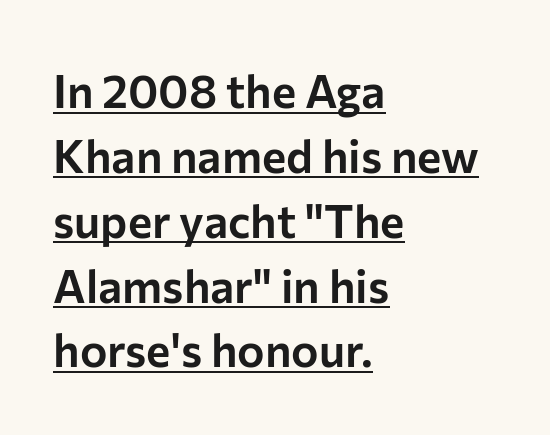
{"serif": "no", "italic": "no", "width": "normal", "stroke_contrast": "low", "x_height": "medium", "monospaced": "no", "underline": "yes", "align": "left", "line_spacing": "normal", "line_spacing_ratio": 1.41, "letter_spacing": "normal", "letter_spacing_em": 0.0, "glyph_px": 46}
